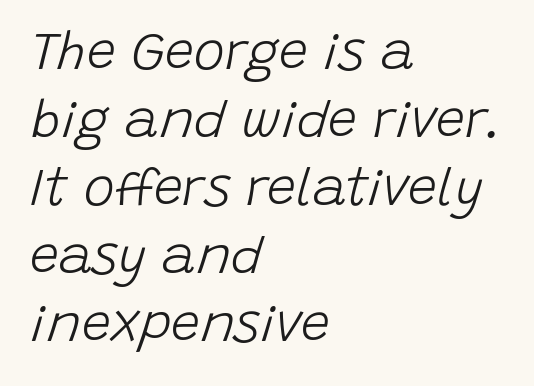
{"italic": "yes", "lean": "right", "slant_degrees": 15, "bold": "no", "weight": "light", "width": "normal", "stroke_contrast": "low", "x_height": "large", "monospaced": "no", "underline": "no", "align": "left", "line_spacing": "normal", "line_spacing_ratio": 1.31, "letter_spacing": "normal", "letter_spacing_em": 0.0, "glyph_px": 52}
